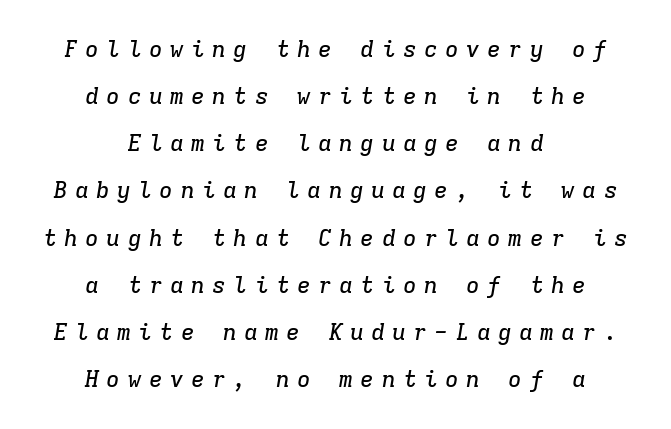
The image shows 23 px text type, italic (leaning right); set centered, loose line spacing (2.05x), unusually wide letter spacing (+0.32 em), not underlined.
